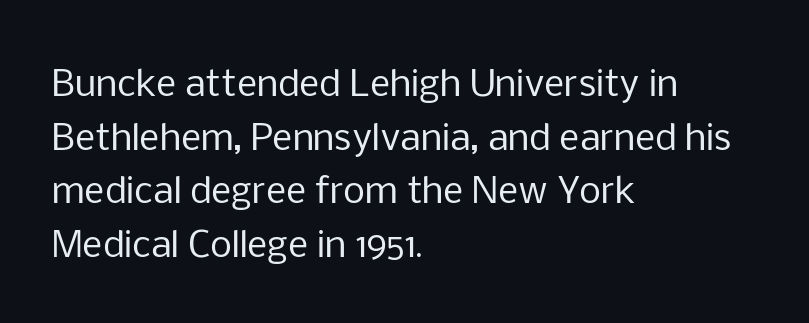
{"serif": "no", "italic": "no", "bold": "no", "weight": "regular", "width": "normal", "stroke_contrast": "low", "x_height": "medium", "monospaced": "no", "underline": "no", "align": "left", "line_spacing": "normal", "line_spacing_ratio": 1.53, "letter_spacing": "normal", "letter_spacing_em": 0.0, "glyph_px": 35}
